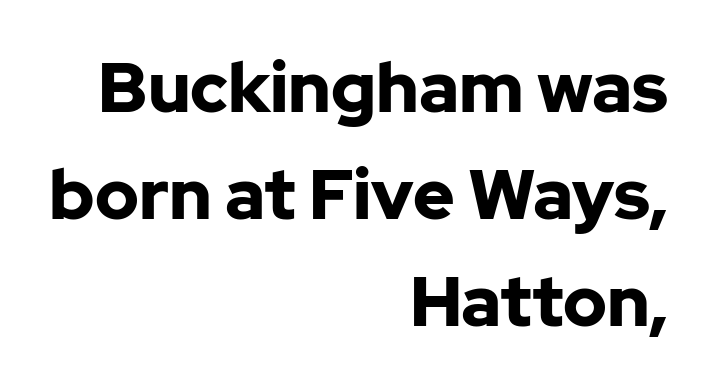
{"serif": "no", "italic": "no", "bold": "yes", "weight": "bold", "width": "normal", "stroke_contrast": "low", "x_height": "medium", "monospaced": "no", "underline": "no", "align": "right", "line_spacing": "normal", "line_spacing_ratio": 1.53, "letter_spacing": "normal", "letter_spacing_em": 0.0, "glyph_px": 70}
